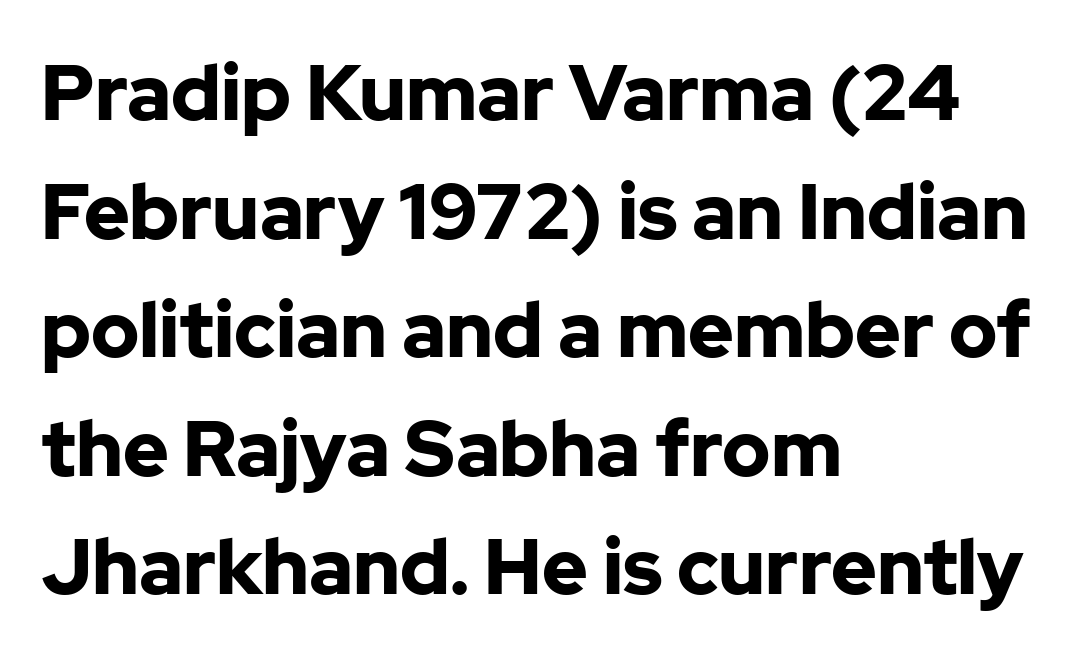
The image shows 77 px bold sans-serif type, upright; set left-aligned, normal line spacing (1.54x), normal letter spacing, not underlined; low stroke contrast and a medium x-height.
